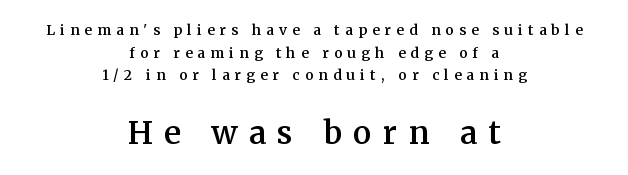
{"serif": "yes", "italic": "no", "bold": "semi", "weight": "semibold", "width": "normal", "stroke_contrast": "medium", "x_height": "medium", "monospaced": "no", "underline": "no", "align": "center", "line_spacing": "normal", "line_spacing_ratio": 1.61, "letter_spacing": "wide", "letter_spacing_em": 0.37, "larger_block": "second", "size_ratio": 2.21, "glyph_px": 31}
